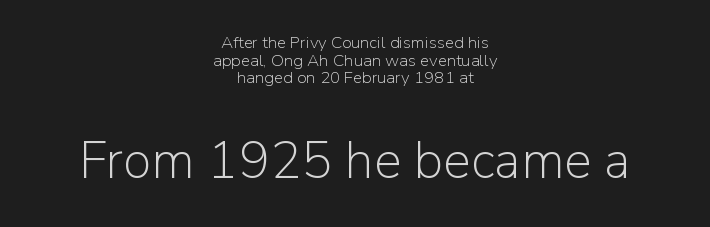
{"serif": "no", "italic": "no", "bold": "no", "weight": "light", "width": "normal", "stroke_contrast": "low", "x_height": "medium", "monospaced": "no", "underline": "no", "align": "center", "line_spacing": "tight", "line_spacing_ratio": 1.04, "letter_spacing": "normal", "letter_spacing_em": 0.0, "larger_block": "second", "size_ratio": 3.06, "glyph_px": 52}
